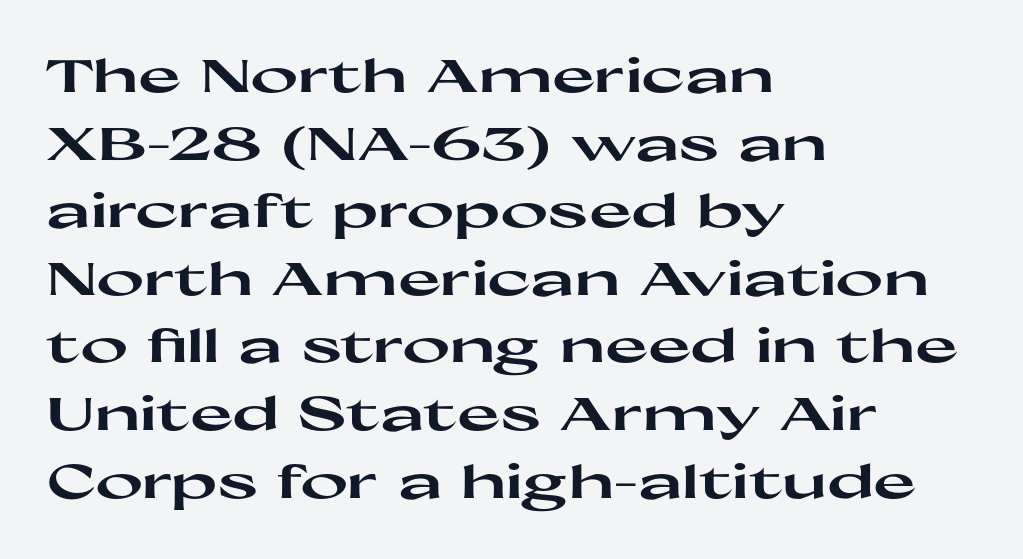
Q: Is the text bold? A: Yes.
Q: Is the text italic (slanted)? A: No, it is upright.
Q: Is the typeface a serif or a sans-serif typeface? A: Sans-serif.
Q: Is the text underlined? A: No.
Q: How is the paragraph aligned? A: Left-aligned.
Q: Is the spacing between letters normal or unusually wide? A: Normal.
Q: Is the spacing between lines tight, normal or loose? A: Normal.
Q: Width (condensed, normal, or wide)? A: Wide.
Q: Stroke contrast? A: High.
Q: x-height? A: Medium.
Q: Monospaced? A: No.
